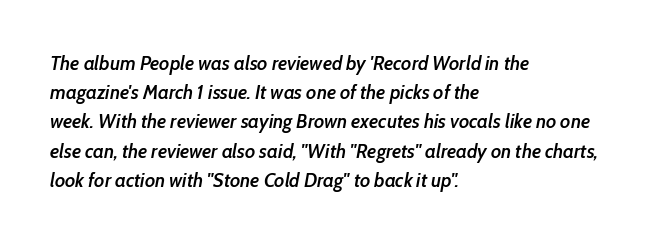
Q: Is the text bold? A: Semi-bold.
Q: Is the text italic (slanted)? A: Yes, it leans right by about 10 degrees.
Q: Is the text underlined? A: No.
Q: How is the paragraph aligned? A: Left-aligned.
Q: Is the spacing between letters normal or unusually wide? A: Normal.
Q: Is the spacing between lines tight, normal or loose? A: Normal.
